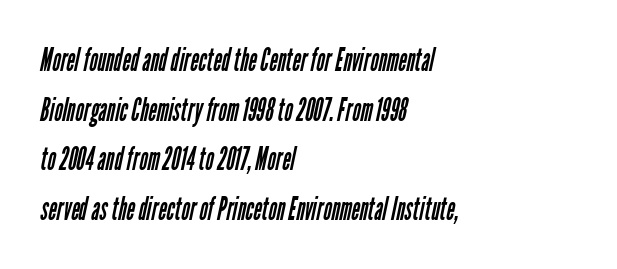
Q: Is the text bold? A: No.
Q: Is the typeface a serif or a sans-serif typeface? A: Sans-serif.
Q: Is the text underlined? A: No.
Q: How is the paragraph aligned? A: Left-aligned.
Q: Is the spacing between letters normal or unusually wide? A: Normal.
Q: Is the spacing between lines tight, normal or loose? A: Normal.
Q: Width (condensed, normal, or wide)? A: Condensed.
Q: Stroke contrast? A: Low.
Q: x-height? A: Medium.
Q: Monospaced? A: No.
